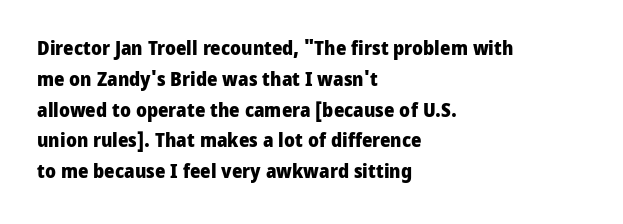
A student would call this left alignment; a typographer would say flush left, rag right. Any mark beneath the type? The region is blank. A dark, heavy texture on the line: the type is bold. The leading is moderate, giving the passage an even texture. The gaps between neighbouring characters are ordinary and unremarkable. The axis of the letterforms is exactly vertical.
